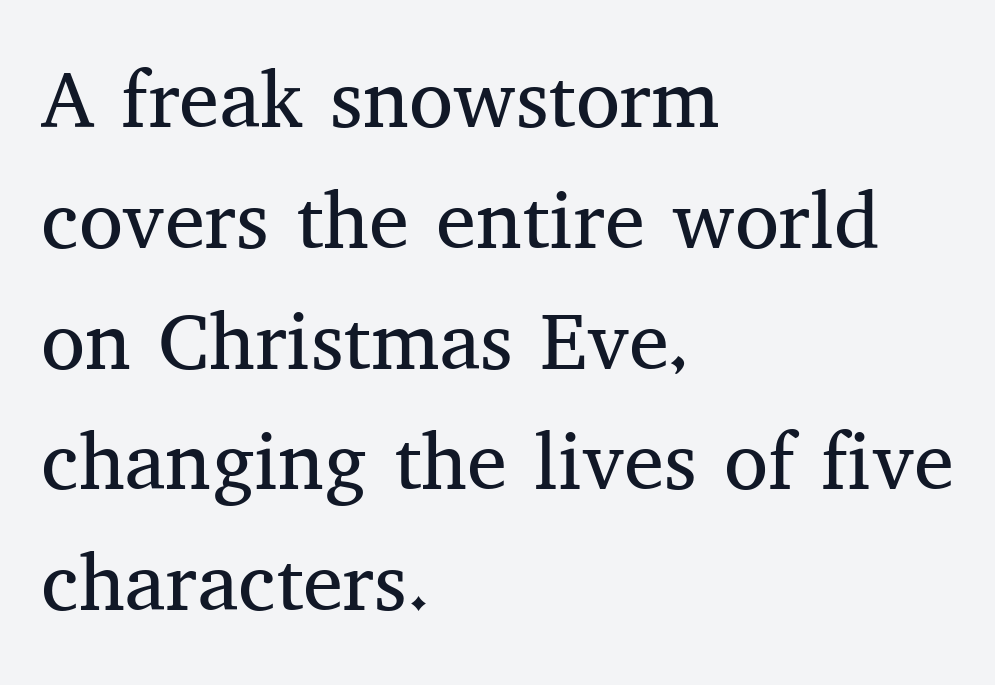
Q: Is the text bold? A: No.
Q: Is the text italic (slanted)? A: No, it is upright.
Q: Is the typeface a serif or a sans-serif typeface? A: Serif.
Q: Is the text underlined? A: No.
Q: How is the paragraph aligned? A: Left-aligned.
Q: Is the spacing between letters normal or unusually wide? A: Normal.
Q: Is the spacing between lines tight, normal or loose? A: Normal.
Q: Width (condensed, normal, or wide)? A: Normal.
Q: Stroke contrast? A: Medium.
Q: x-height? A: Medium.
Q: Monospaced? A: No.
